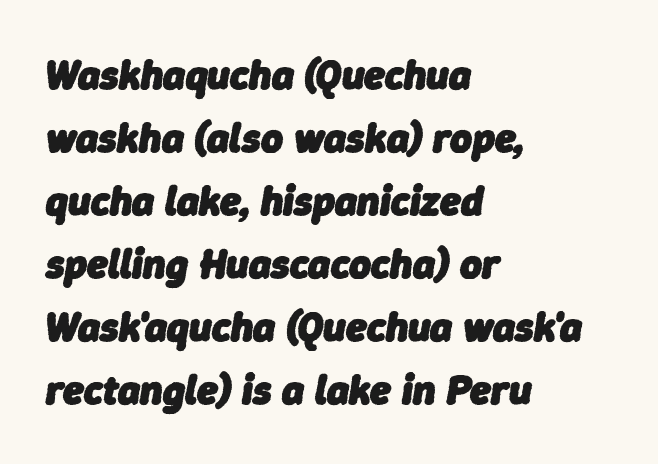
{"italic": "yes", "lean": "right", "slant_degrees": 9, "bold": "yes", "weight": "heavy", "width": "normal", "stroke_contrast": "low", "x_height": "medium", "monospaced": "no", "underline": "no", "align": "left", "line_spacing": "normal", "line_spacing_ratio": 1.5, "letter_spacing": "normal", "letter_spacing_em": 0.0, "glyph_px": 42}
